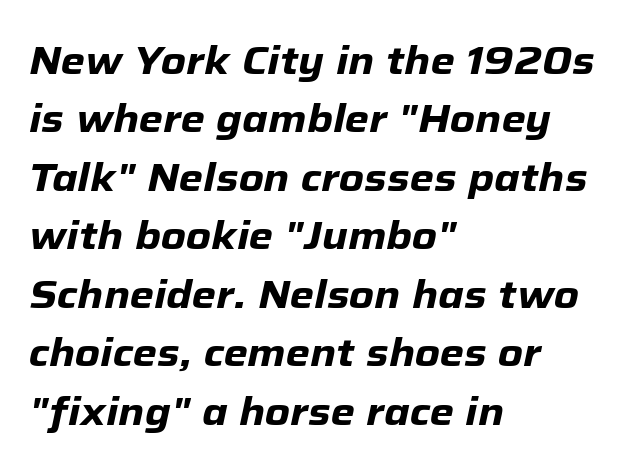
{"italic": "yes", "lean": "right", "slant_degrees": 12, "bold": "yes", "weight": "heavy", "width": "normal", "stroke_contrast": "low", "x_height": "medium", "monospaced": "no", "underline": "no", "align": "left", "line_spacing": "normal", "line_spacing_ratio": 1.5, "letter_spacing": "normal", "letter_spacing_em": 0.0, "glyph_px": 39}
